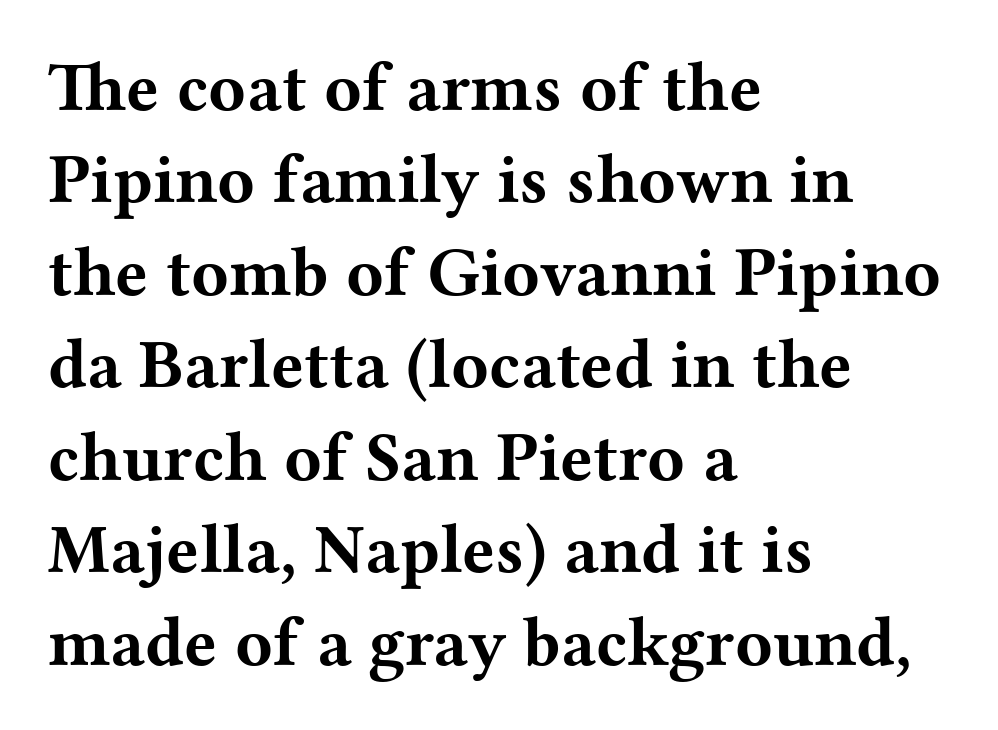
All the whitespace from short lines collects on the right. Descender tails drop into unmarked territory. The face used here is proportionally spaced, like ordinary book or web type. Notice how the stems are strictly vertical — no italics here. Compared with an ordinary text face, these strokes are far heavier — a full bold.
